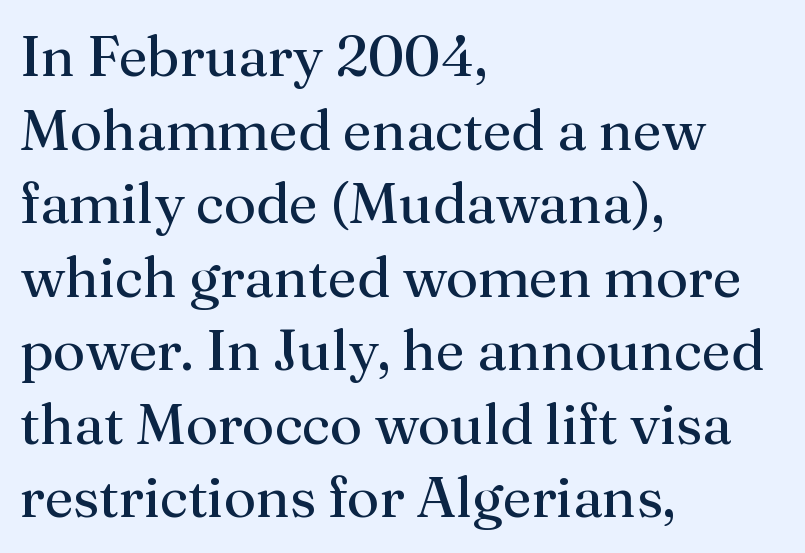
The image shows 57 px regular-weight serif type, upright; set left-aligned, normal line spacing (1.29x), normal letter spacing, not underlined; medium stroke contrast and a medium x-height.
